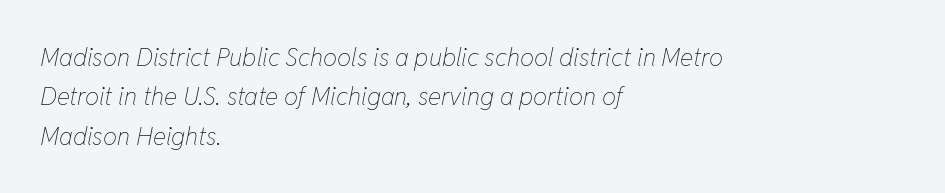
{"italic": "yes", "lean": "right", "slant_degrees": 11, "bold": "no", "underline": "no", "align": "left", "line_spacing": "normal", "line_spacing_ratio": 1.58, "letter_spacing": "normal", "letter_spacing_em": 0.0, "glyph_px": 25}
